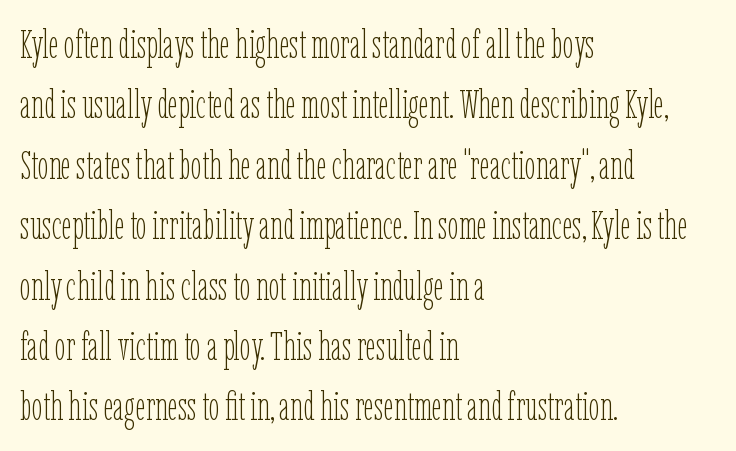
Q: Is the text bold? A: No.
Q: Is the text italic (slanted)? A: No, it is upright.
Q: Is the text underlined? A: No.
Q: How is the paragraph aligned? A: Left-aligned.
Q: Is the spacing between letters normal or unusually wide? A: Normal.
Q: Is the spacing between lines tight, normal or loose? A: Normal.
Q: Width (condensed, normal, or wide)? A: Condensed.
Q: Stroke contrast? A: Low.
Q: x-height? A: Medium.
Q: Monospaced? A: No.
